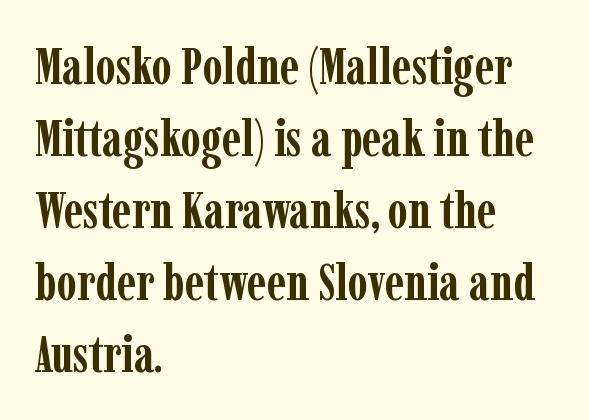
Q: Is the text bold? A: Yes.
Q: Is the text italic (slanted)? A: No, it is upright.
Q: Is the typeface a serif or a sans-serif typeface? A: Serif.
Q: Is the text underlined? A: No.
Q: How is the paragraph aligned? A: Left-aligned.
Q: Is the spacing between letters normal or unusually wide? A: Normal.
Q: Is the spacing between lines tight, normal or loose? A: Normal.
Q: Width (condensed, normal, or wide)? A: Condensed.
Q: Stroke contrast? A: Low.
Q: x-height? A: Medium.
Q: Monospaced? A: No.
